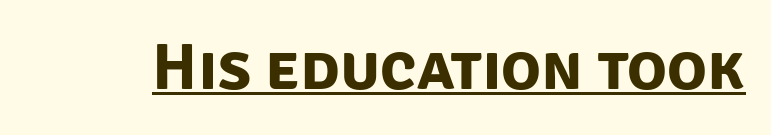
Somebody hit Ctrl+U on this one — the words are underlined. Varying glyph widths throughout — classic text-font behaviour. Every letter is thick-stroked: bold, no question. Does the type have serifs? No, each stem ends abruptly. Is the letter spacing exaggerated? No — it looks like the ordinary default.
